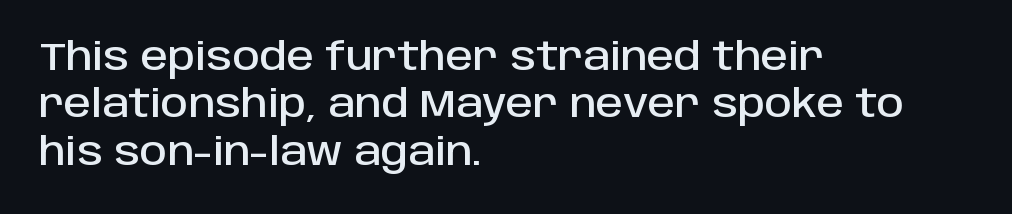
Q: Is the text italic (slanted)? A: No, it is upright.
Q: Is the typeface a serif or a sans-serif typeface? A: Sans-serif.
Q: Is the text underlined? A: No.
Q: How is the paragraph aligned? A: Left-aligned.
Q: Is the spacing between letters normal or unusually wide? A: Normal.
Q: Is the spacing between lines tight, normal or loose? A: Normal.
Q: Width (condensed, normal, or wide)? A: Normal.
Q: Stroke contrast? A: Low.
Q: x-height? A: Large.
Q: Monospaced? A: No.
